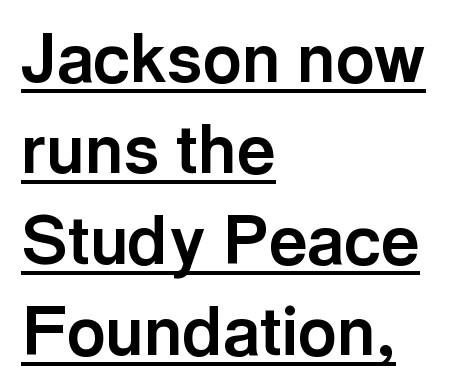
Descenders here cross a horizontal rule under the line. The type sits square on the baseline with zero lean. If you drew a ruler down the left edge, every line would touch it. If you measured baseline to baseline, you'd find a middling distance. Serif or sans? Sans — the stroke terminals are bare.
